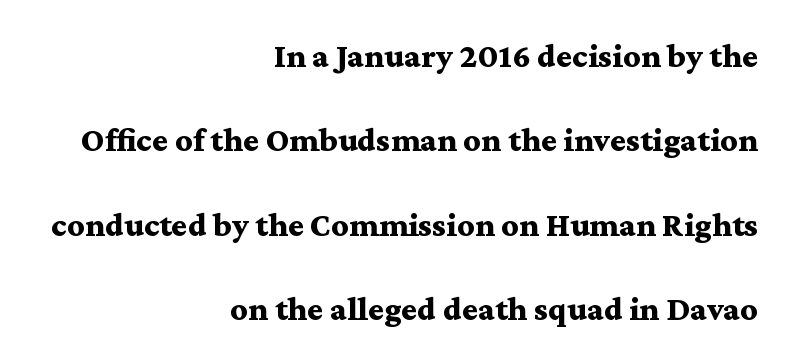
Q: Is the text bold? A: Yes.
Q: Is the text italic (slanted)? A: No, it is upright.
Q: Is the typeface a serif or a sans-serif typeface? A: Serif.
Q: Is the text underlined? A: No.
Q: How is the paragraph aligned? A: Right-aligned.
Q: Is the spacing between letters normal or unusually wide? A: Normal.
Q: Is the spacing between lines tight, normal or loose? A: Loose.
Q: Width (condensed, normal, or wide)? A: Wide.
Q: Stroke contrast? A: Medium.
Q: x-height? A: Medium.
Q: Monospaced? A: No.
